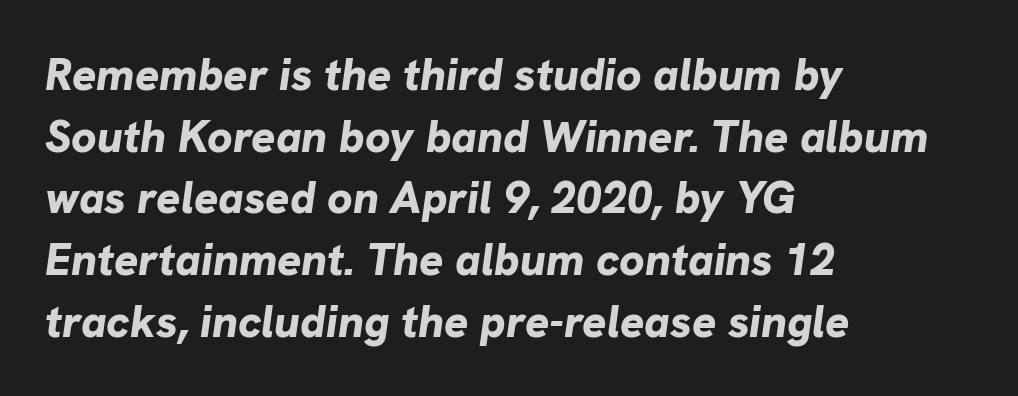
Q: Is the text bold? A: Yes.
Q: Is the text italic (slanted)? A: Yes, it leans right by about 8 degrees.
Q: Is the text underlined? A: No.
Q: How is the paragraph aligned? A: Left-aligned.
Q: Is the spacing between letters normal or unusually wide? A: Normal.
Q: Is the spacing between lines tight, normal or loose? A: Normal.
Q: Width (condensed, normal, or wide)? A: Normal.
Q: Stroke contrast? A: Low.
Q: x-height? A: Medium.
Q: Monospaced? A: No.
